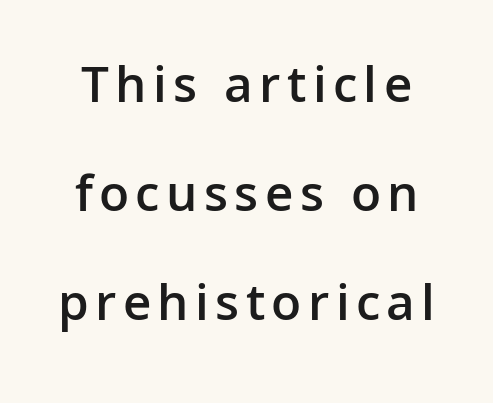
{"serif": "no", "italic": "no", "bold": "semi", "weight": "semibold", "width": "normal", "stroke_contrast": "low", "x_height": "medium", "monospaced": "no", "underline": "no", "line_spacing": "loose", "line_spacing_ratio": 2.06, "glyph_px": 53}
